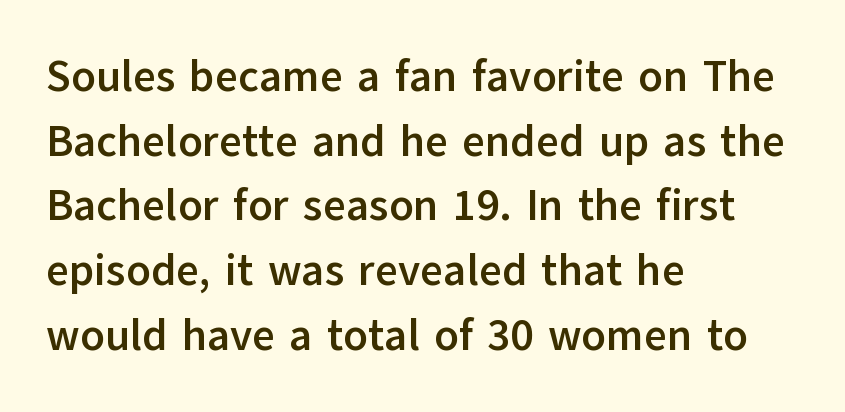
On the weight axis this lands at bold, roughly 700. Is this a fixed-width face? No — the glyphs have proportional, varying widths. It's the straight-up-and-down kind of type. One glance says typical: line gaps are just what's usual. Words appear dense and cohesive because spacing is normal.
